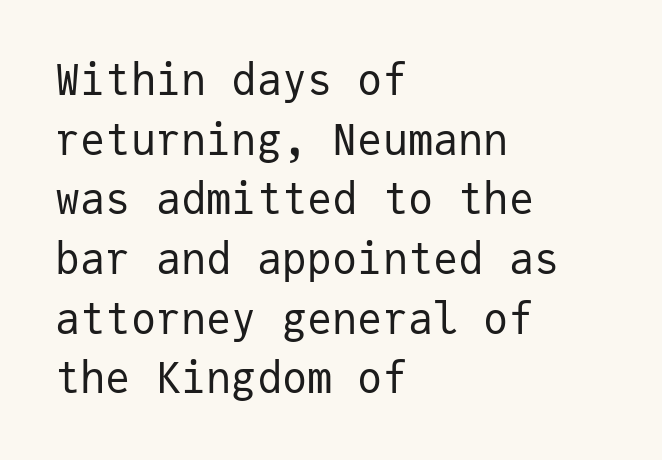
Is this a fixed-width face? Yes — each glyph sits in an identical cell. Nobody drew a line under any word here. A light-to-regular cut is what we see here. The rendering shows plain stroke endings on the letterforms — a sans-serif design.
